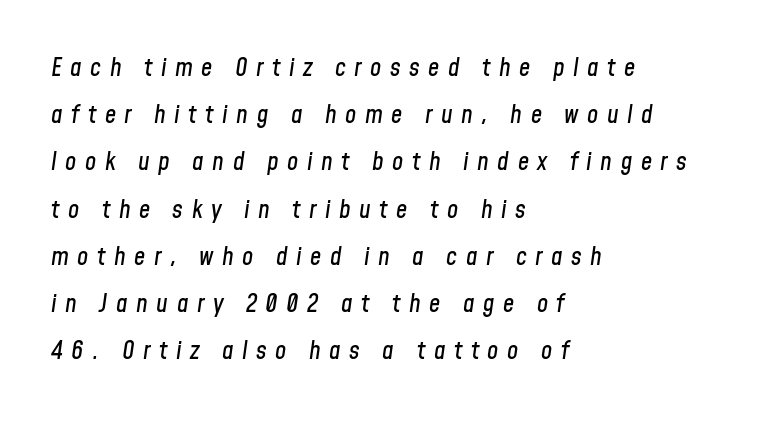
Q: Is the text italic (slanted)? A: Yes, it leans right by about 8 degrees.
Q: Is the text underlined? A: No.
Q: How is the paragraph aligned? A: Left-aligned.
Q: Is the spacing between letters normal or unusually wide? A: Unusually wide.
